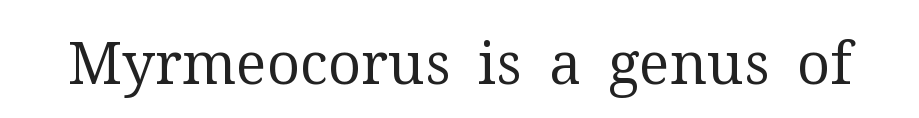
{"serif": "yes", "italic": "no", "bold": "no", "weight": "regular", "width": "normal", "stroke_contrast": "medium", "x_height": "medium", "monospaced": "no", "underline": "no", "letter_spacing": "normal", "letter_spacing_em": 0.0, "glyph_px": 58}
